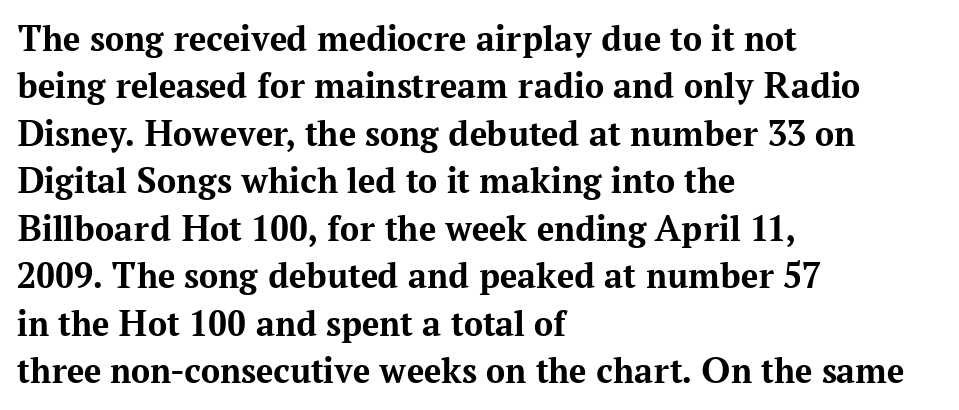
A normal amount of white space separates one row of letters from the next. Do the characters align in a grid? No, the font is proportional. Just letters on the line, the space beneath them empty. The lines are quadded left.
